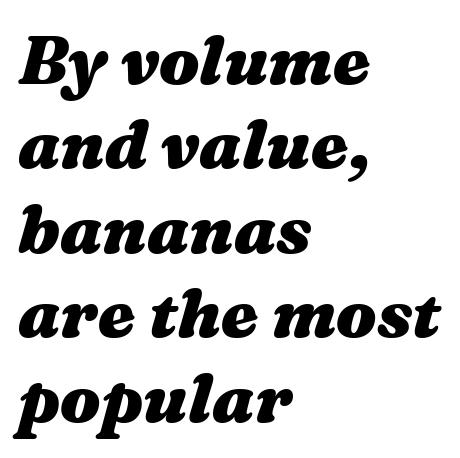
The image shows 67 px heavy, wide type, italic (leaning right); set left-aligned, normal line spacing (1.26x), normal letter spacing, not underlined; medium stroke contrast and a medium x-height.
